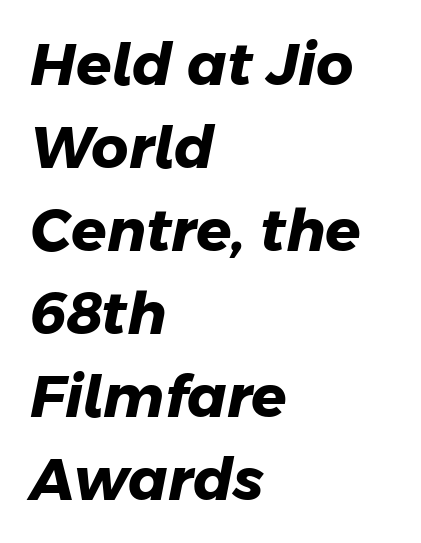
Q: Is the text bold? A: Yes.
Q: Is the typeface a serif or a sans-serif typeface? A: Sans-serif.
Q: Is the text underlined? A: No.
Q: How is the paragraph aligned? A: Left-aligned.
Q: Is the spacing between letters normal or unusually wide? A: Normal.
Q: Is the spacing between lines tight, normal or loose? A: Normal.
Q: Width (condensed, normal, or wide)? A: Normal.
Q: Stroke contrast? A: Low.
Q: x-height? A: Medium.
Q: Monospaced? A: No.
